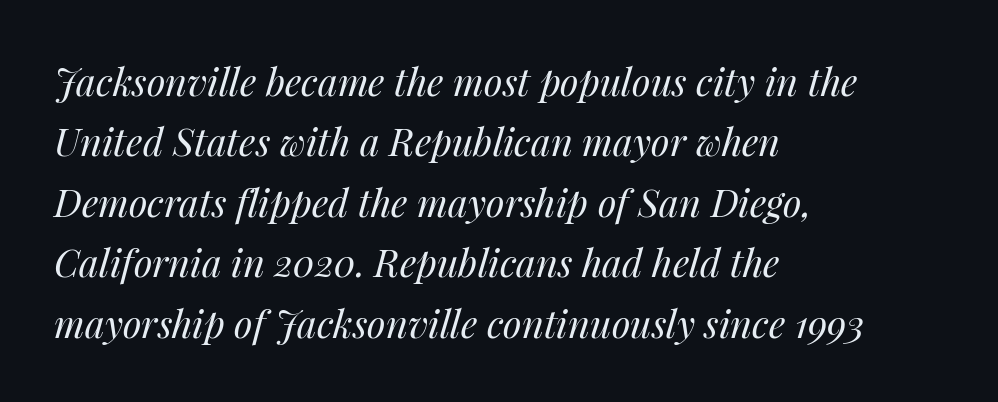
A typesetter would call this zero additional tracking. The lettering tilts uniformly, giving the passage an italic look. The block of text has a typical density, with ordinary space between rows. The letters look calm and open, with moderate or lighter stems.
